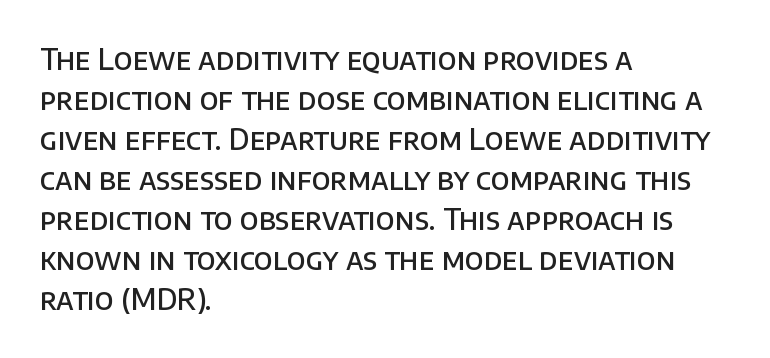
A normal amount of white space separates one row of letters from the next. Do the characters align in a grid? No, the font is proportional. The passage is arranged the way most books set body copy — flush left. The rendering uses a semibold face; strokes are thickened but not to full bold.
